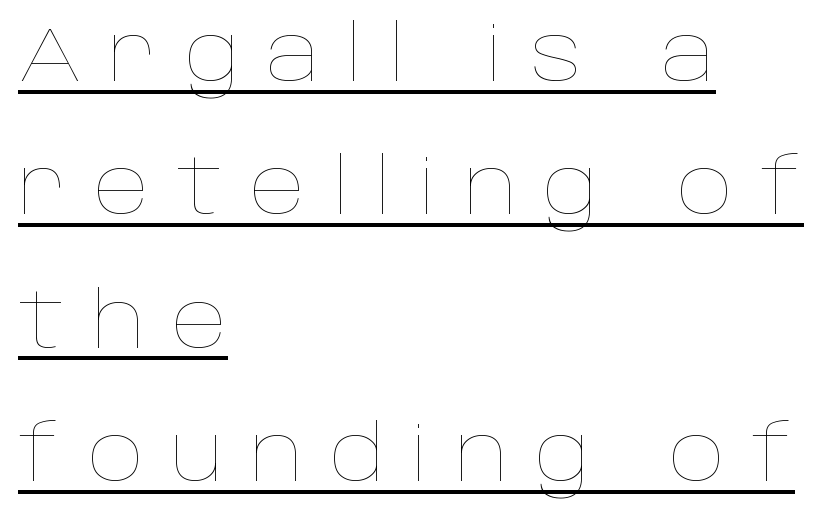
{"italic": "no", "bold": "no", "weight": "thin", "width": "normal", "stroke_contrast": "low", "x_height": "large", "monospaced": "no", "underline": "yes", "align": "left", "line_spacing_ratio": 1.71, "letter_spacing": "wide", "letter_spacing_em": 0.34, "glyph_px": 78}
